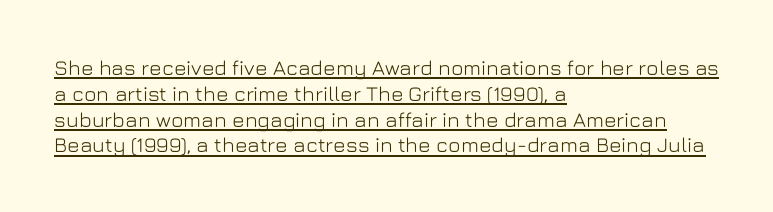
{"italic": "no", "underline": "yes", "align": "left", "line_spacing_ratio": 1.23, "letter_spacing": "normal", "letter_spacing_em": 0.0, "glyph_px": 21}
